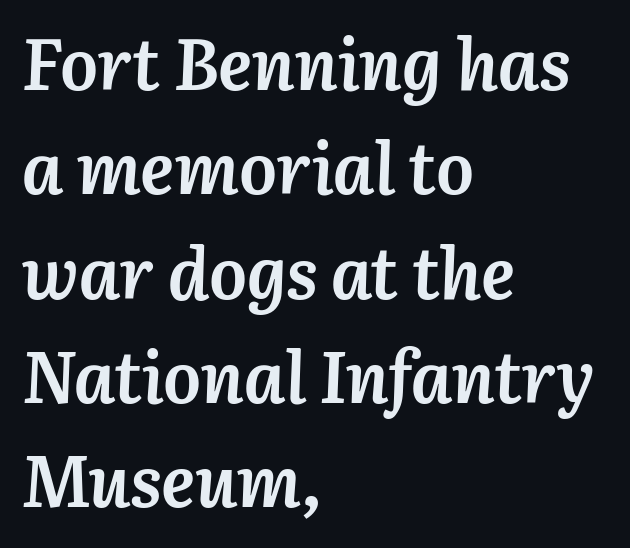
The letters are bold, with thick, heavy strokes. Every row of glyphs begins at an identical x-position on the left. Honestly, the letter spacing is just normal — you wouldn't notice it. A typesetter would call this proportional, since set widths differ per character.
